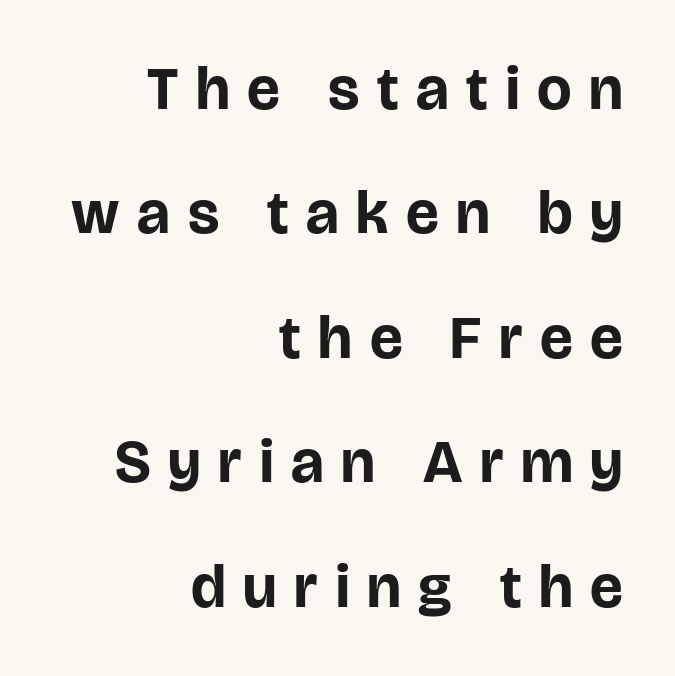
The image shows 61 px bold sans-serif type, upright; set right-aligned, loose line spacing (2.04x), unusually wide letter spacing (+0.29 em), not underlined; low stroke contrast and a large x-height.
